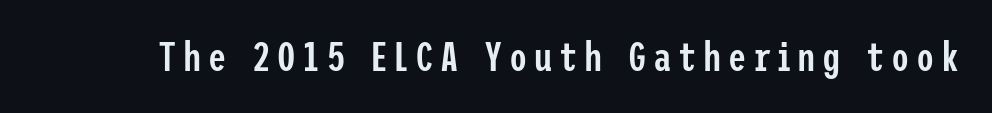
Slightly chunky letters — semibold, I'd say, not full bold. Clear beneath every line of the passage. These lines are composed in type without serifs. The letters stand upright; this is a roman face.
